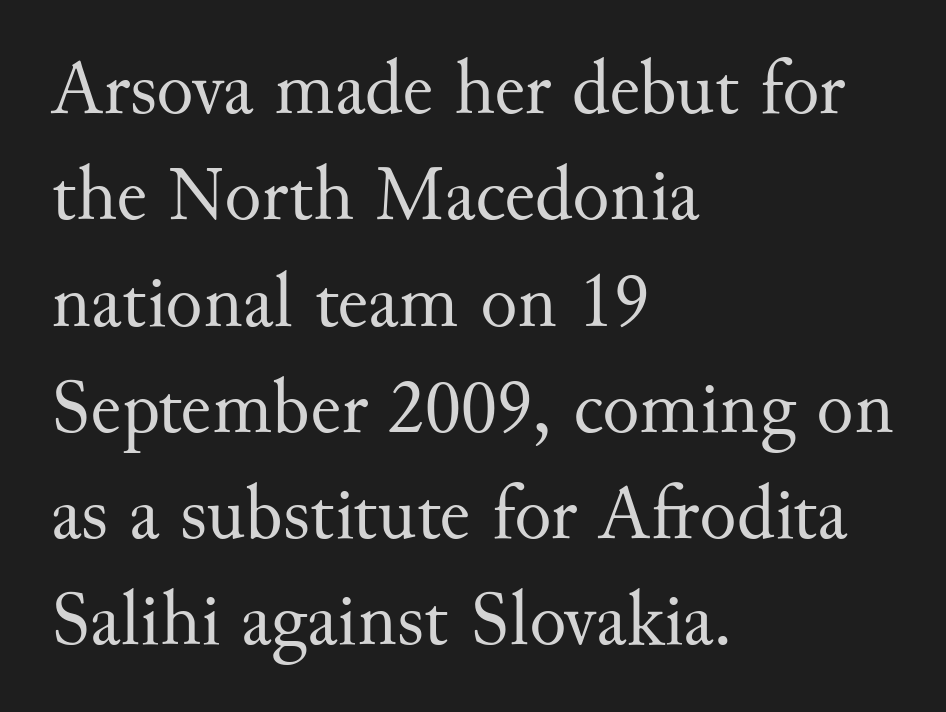
Varying glyph widths throughout — classic text-font behaviour. The compositor pushed each line to the left boundary. Every character sits straight up, as roman type does. Glyph-to-glyph distance matches everyday printed text. Words float on clear page, feet unadorned. The characters are drawn with everyday or finer stroke widths.
